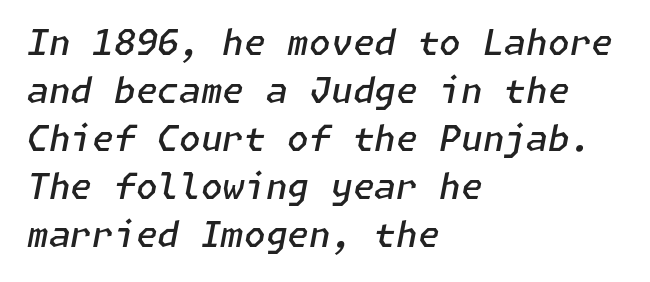
Q: Is the text bold? A: Semi-bold.
Q: Is the text italic (slanted)? A: Yes, it leans right by about 11 degrees.
Q: Is the text underlined? A: No.
Q: How is the paragraph aligned? A: Left-aligned.
Q: Is the spacing between letters normal or unusually wide? A: Normal.
Q: Is the spacing between lines tight, normal or loose? A: Normal.
Q: Width (condensed, normal, or wide)? A: Normal.
Q: Stroke contrast? A: Low.
Q: x-height? A: Medium.
